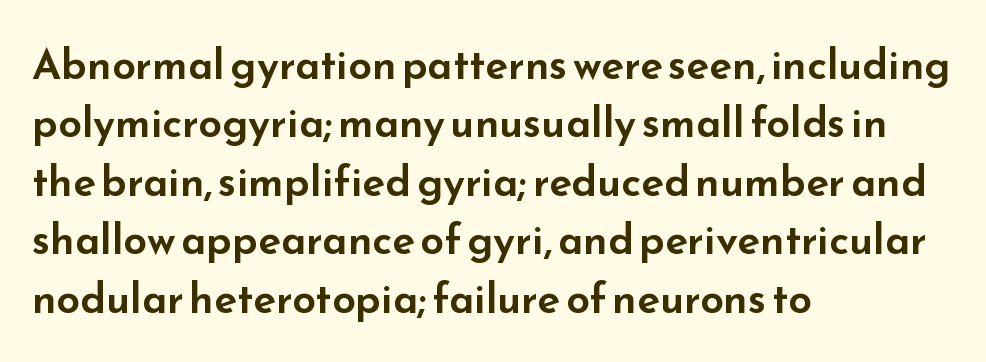
The lines sit at an ordinary, default distance from one another. The glyphs in this specimen are sans serif. Teacher's note: observe the even left margin — that is flush-left alignment. Think of a printed novel: that variable character pitch is what you see here. Decoration check: the copy has no underline.
